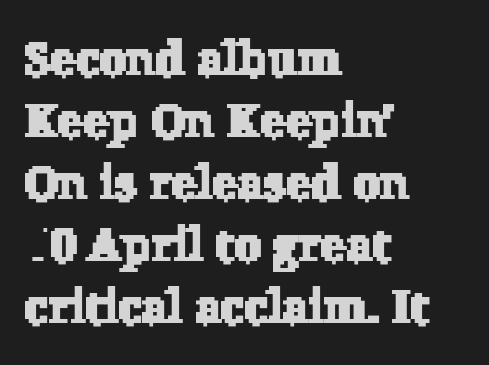
Q: Is the typeface a serif or a sans-serif typeface? A: Serif.
Q: Is the text underlined? A: No.
Q: How is the paragraph aligned? A: Left-aligned.
Q: Is the spacing between letters normal or unusually wide? A: Normal.
Q: Is the spacing between lines tight, normal or loose? A: Normal.
Q: Width (condensed, normal, or wide)? A: Normal.
Q: Stroke contrast? A: Low.
Q: x-height? A: Medium.
Q: Monospaced? A: No.
